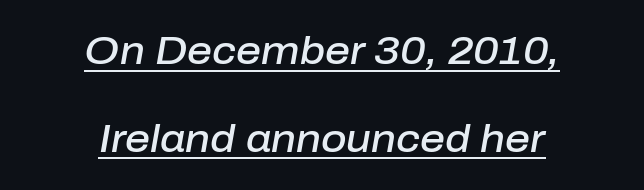
Q: Is the text bold? A: Semi-bold.
Q: Is the text italic (slanted)? A: Yes, it leans right by about 10 degrees.
Q: Is the text underlined? A: Yes.
Q: How is the paragraph aligned? A: Centered.
Q: Is the spacing between letters normal or unusually wide? A: Normal.
Q: Is the spacing between lines tight, normal or loose? A: Loose.
Q: Width (condensed, normal, or wide)? A: Normal.
Q: Stroke contrast? A: Low.
Q: x-height? A: Medium.
Q: Monospaced? A: No.
